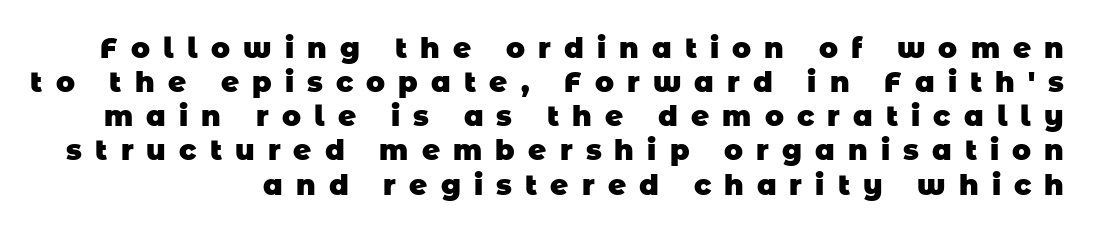
Descender tails drop into unmarked territory. These lines have a slow, spaced-out rhythm from letter to letter. The passage shown is typed in a proportional face where columns would drift. The face used here has the dense, thick strokes of a bold. The text was rendered using a sans face with plain stroke endings.
